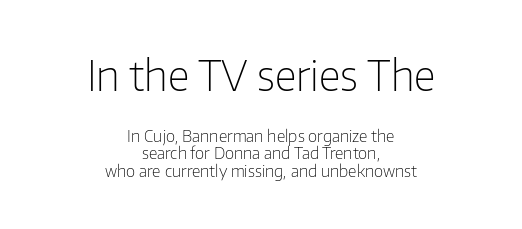
{"serif": "no", "italic": "no", "bold": "no", "weight": "light", "width": "normal", "stroke_contrast": "low", "x_height": "medium", "monospaced": "no", "underline": "no", "align": "center", "line_spacing": "tight", "line_spacing_ratio": 1.08, "letter_spacing": "normal", "letter_spacing_em": 0.0, "larger_block": "first", "size_ratio": 2.56, "glyph_px": 41}
